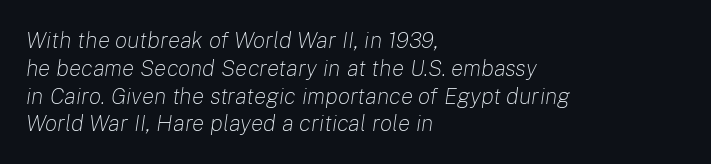
Q: Is the text bold? A: No.
Q: Is the text italic (slanted)? A: Yes, it leans right by about 8 degrees.
Q: Is the text underlined? A: No.
Q: How is the paragraph aligned? A: Left-aligned.
Q: Is the spacing between letters normal or unusually wide? A: Normal.
